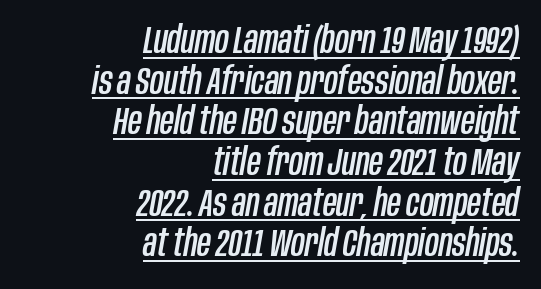
A typesetter would call this zero additional tracking. Line endings align vertically; line beginnings do not. One glance says dense: line gaps are narrower than usual. Slant detected: the letters are inclined.
